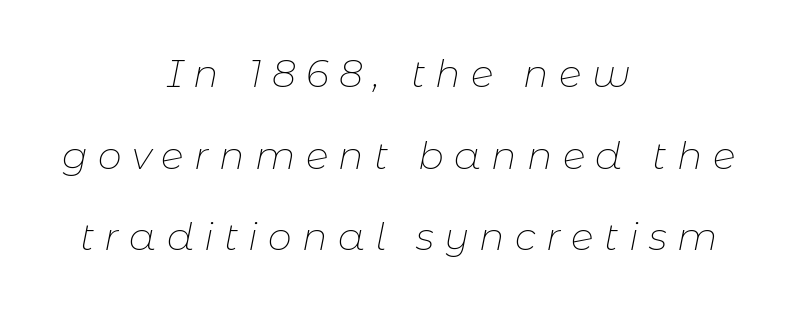
{"italic": "yes", "lean": "right", "slant_degrees": 11, "bold": "no", "weight": "thin", "width": "normal", "stroke_contrast": "low", "x_height": "medium", "monospaced": "no", "underline": "no", "align": "center", "line_spacing": "loose", "line_spacing_ratio": 2.15, "letter_spacing": "wide", "letter_spacing_em": 0.27, "glyph_px": 38}
